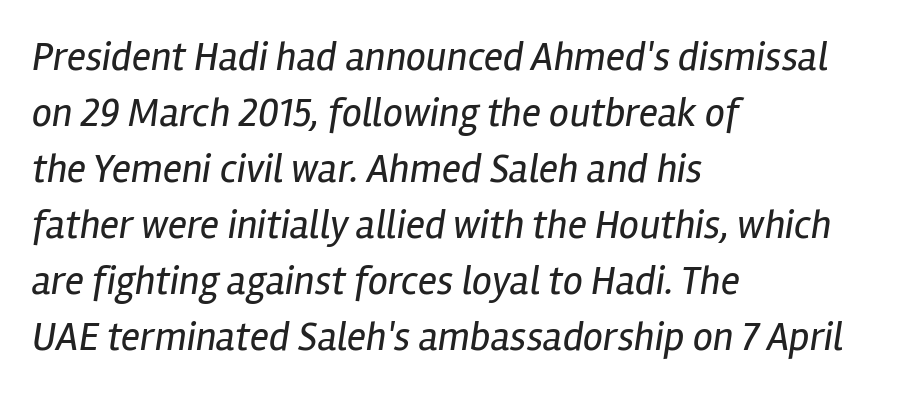
The image shows 40 px regular-weight, condensed type, italic (leaning right); set left-aligned, normal line spacing (1.4x), normal letter spacing, not underlined; low stroke contrast and a medium x-height.
